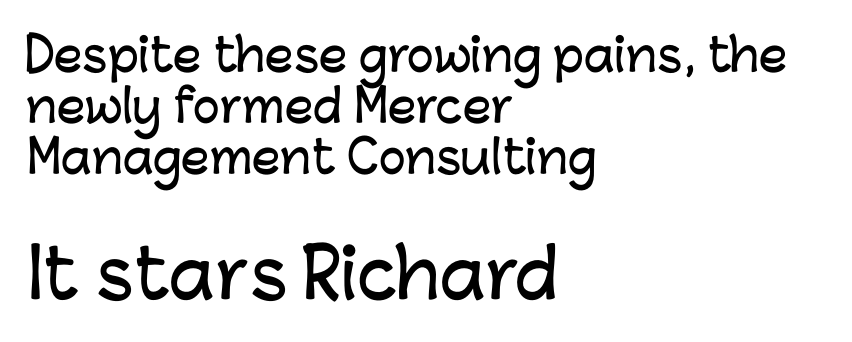
Q: Is the text italic (slanted)? A: No, it is upright.
Q: Is the typeface a serif or a sans-serif typeface? A: Sans-serif.
Q: Is the text underlined? A: No.
Q: How is the paragraph aligned? A: Left-aligned.
Q: Is the spacing between letters normal or unusually wide? A: Normal.
Q: Is the spacing between lines tight, normal or loose? A: Tight.
Q: Which block of text is set in a larger size, the first (top) or the second (bottom)? A: The second (bottom) one.
Q: Width (condensed, normal, or wide)? A: Normal.
Q: Stroke contrast? A: Low.
Q: x-height? A: Medium.
Q: Monospaced? A: No.
